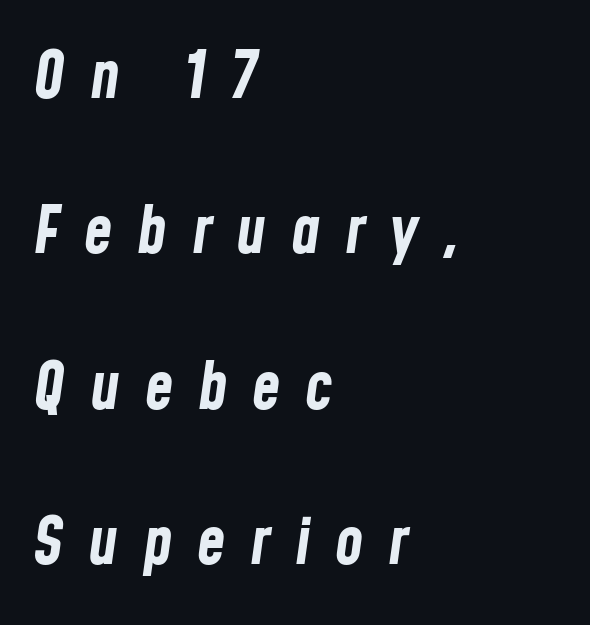
Q: Is the text bold? A: Yes.
Q: Is the text italic (slanted)? A: Yes, it leans right by about 8 degrees.
Q: Is the text underlined? A: No.
Q: How is the paragraph aligned? A: Left-aligned.
Q: Is the spacing between letters normal or unusually wide? A: Unusually wide.
Q: Is the spacing between lines tight, normal or loose? A: Loose.
Q: Width (condensed, normal, or wide)? A: Condensed.
Q: Stroke contrast? A: Low.
Q: x-height? A: Medium.
Q: Monospaced? A: No.
